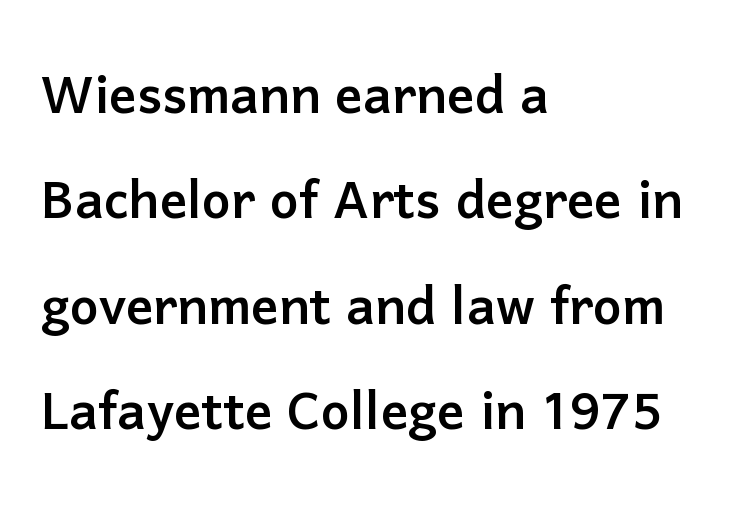
Q: Is the text italic (slanted)? A: No, it is upright.
Q: Is the typeface a serif or a sans-serif typeface? A: Sans-serif.
Q: Is the text underlined? A: No.
Q: How is the paragraph aligned? A: Left-aligned.
Q: Is the spacing between letters normal or unusually wide? A: Normal.
Q: Is the spacing between lines tight, normal or loose? A: Normal.
Q: Width (condensed, normal, or wide)? A: Normal.
Q: Stroke contrast? A: Low.
Q: x-height? A: Medium.
Q: Monospaced? A: No.
